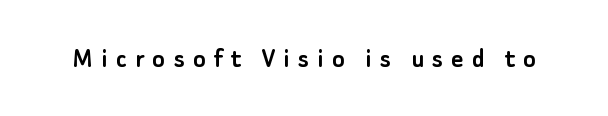
Q: Is the text italic (slanted)? A: No, it is upright.
Q: Is the typeface a serif or a sans-serif typeface? A: Sans-serif.
Q: Is the text underlined? A: No.
Q: Is the spacing between letters normal or unusually wide? A: Unusually wide.
Q: Width (condensed, normal, or wide)? A: Normal.
Q: Stroke contrast? A: Low.
Q: x-height? A: Small.
Q: Monospaced? A: No.
